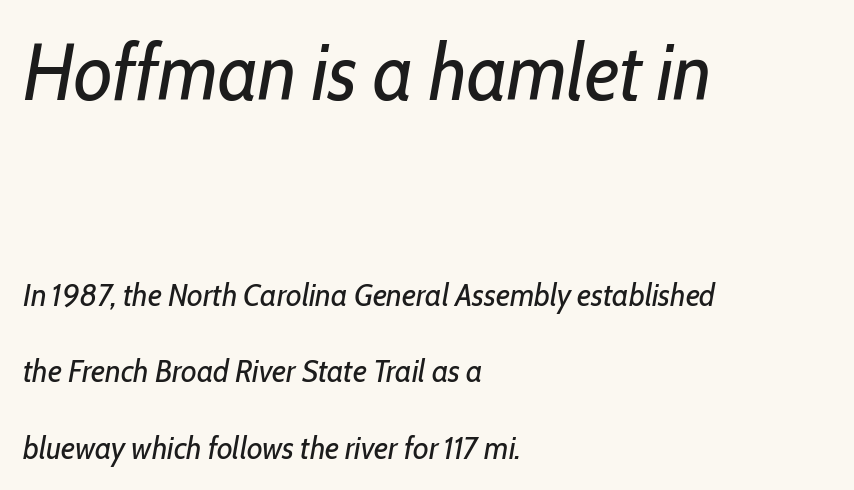
Q: Is the text bold? A: No.
Q: Is the text italic (slanted)? A: Yes, it leans right by about 10 degrees.
Q: Is the text underlined? A: No.
Q: How is the paragraph aligned? A: Left-aligned.
Q: Is the spacing between letters normal or unusually wide? A: Normal.
Q: Is the spacing between lines tight, normal or loose? A: Loose.
Q: Which block of text is set in a larger size, the first (top) or the second (bottom)? A: The first (top) one.
Q: Width (condensed, normal, or wide)? A: Condensed.
Q: Stroke contrast? A: Low.
Q: x-height? A: Medium.
Q: Monospaced? A: No.
